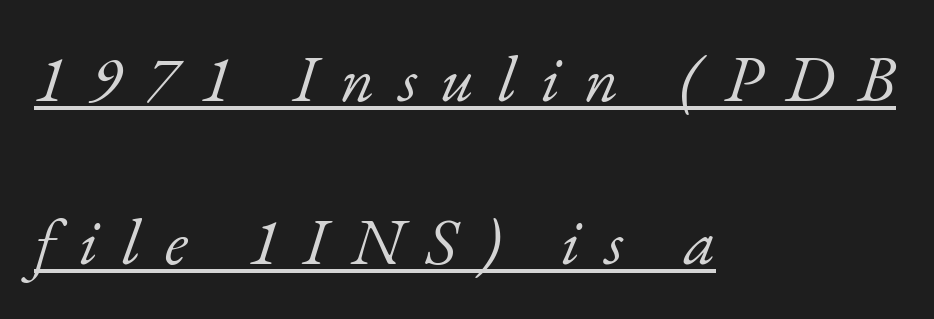
The passage shown is not bold in any degree. The glyphs look as if they've been sheared to an angle. The gaps between neighbouring characters are conspicuously large. This sample trades compactness for vertical openness between lines.
